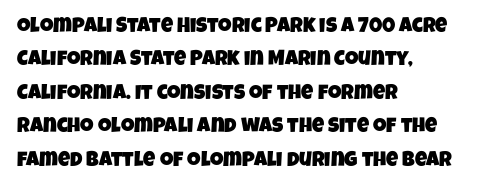
Q: Is the text underlined? A: No.
Q: How is the paragraph aligned? A: Left-aligned.
Q: Is the spacing between letters normal or unusually wide? A: Normal.
Q: Is the spacing between lines tight, normal or loose? A: Normal.
